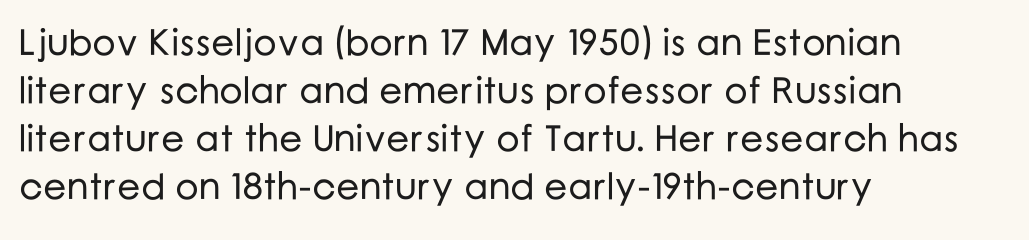
{"serif": "no", "italic": "no", "width": "normal", "stroke_contrast": "low", "x_height": "medium", "monospaced": "no", "underline": "no", "align": "left", "line_spacing": "normal", "line_spacing_ratio": 1.3, "letter_spacing": "normal", "letter_spacing_em": 0.0, "glyph_px": 37}
